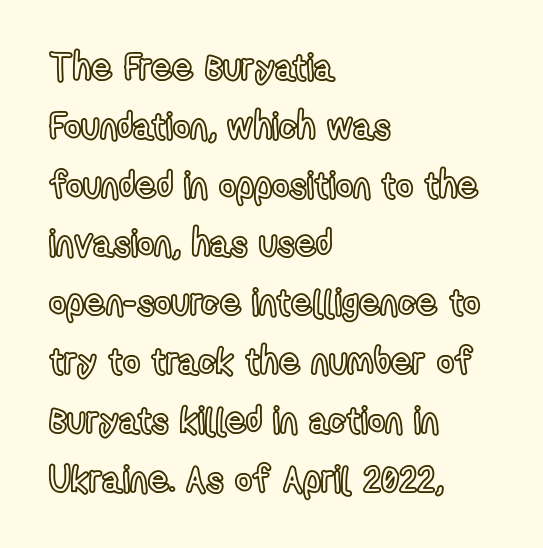
Think of a printed novel: that variable character pitch is what you see here. Italic: no, the glyphs are upright roman. The paragraph shown leans on its left margin. The string is rendered with underlining switched off.
